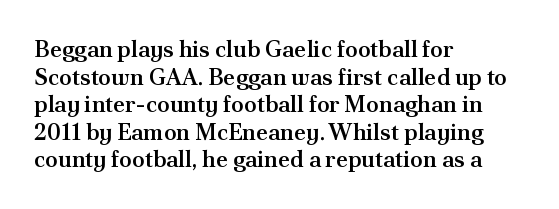
Q: Is the text bold? A: Semi-bold.
Q: Is the text italic (slanted)? A: No, it is upright.
Q: Is the text underlined? A: No.
Q: How is the paragraph aligned? A: Left-aligned.
Q: Is the spacing between letters normal or unusually wide? A: Normal.
